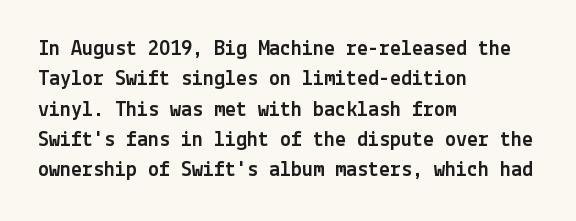
{"italic": "no", "underline": "no", "align": "left", "line_spacing": "normal", "line_spacing_ratio": 1.38, "letter_spacing": "normal", "letter_spacing_em": 0.0, "glyph_px": 22}
